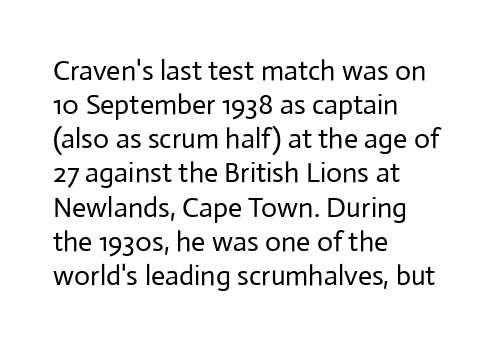
Q: Is the text bold? A: No.
Q: Is the text italic (slanted)? A: No, it is upright.
Q: Is the typeface a serif or a sans-serif typeface? A: Sans-serif.
Q: Is the text underlined? A: No.
Q: How is the paragraph aligned? A: Left-aligned.
Q: Is the spacing between letters normal or unusually wide? A: Normal.
Q: Width (condensed, normal, or wide)? A: Normal.
Q: Stroke contrast? A: Low.
Q: x-height? A: Medium.
Q: Monospaced? A: No.
